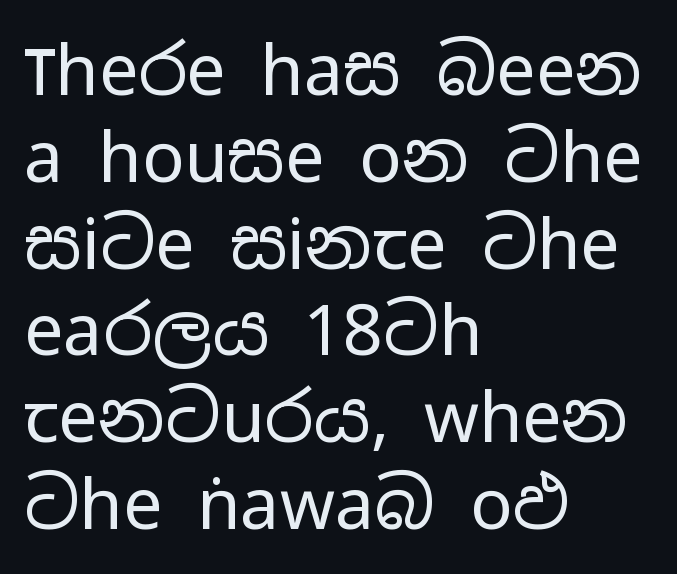
{"serif": "no", "italic": "no", "bold": "no", "weight": "regular", "width": "wide", "stroke_contrast": "low", "x_height": "medium", "monospaced": "no", "underline": "no", "align": "left", "line_spacing_ratio": 1.24, "letter_spacing": "normal", "letter_spacing_em": 0.0, "glyph_px": 70}
